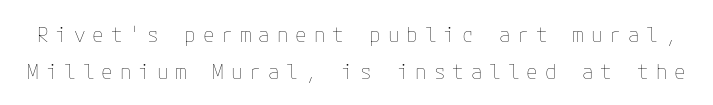
The image shows 21 px text type, upright; set line spacing 1.76x, unusually wide letter spacing (+0.33 em), not underlined.
